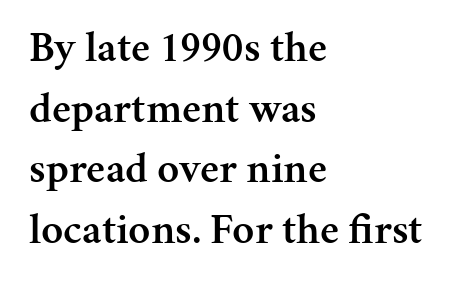
Q: Is the text bold? A: Semi-bold.
Q: Is the text italic (slanted)? A: No, it is upright.
Q: Is the typeface a serif or a sans-serif typeface? A: Serif.
Q: Is the text underlined? A: No.
Q: How is the paragraph aligned? A: Left-aligned.
Q: Is the spacing between letters normal or unusually wide? A: Normal.
Q: Is the spacing between lines tight, normal or loose? A: Normal.
Q: Width (condensed, normal, or wide)? A: Normal.
Q: Stroke contrast? A: Medium.
Q: x-height? A: Medium.
Q: Monospaced? A: No.
